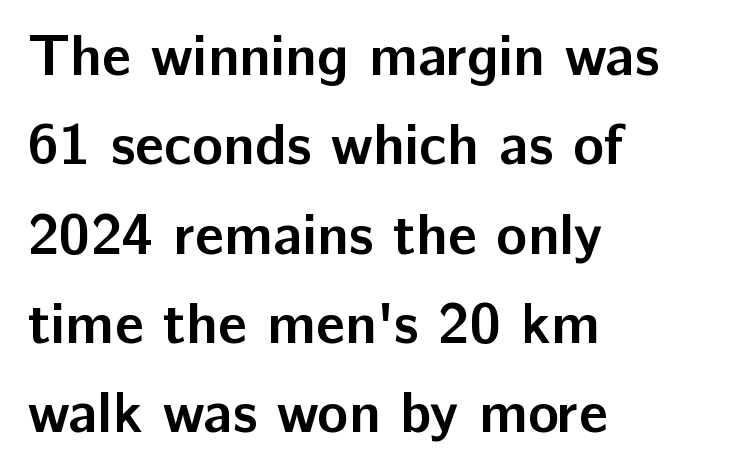
The image shows 58 px semibold sans-serif type, upright; set left-aligned, normal line spacing (1.54x), normal letter spacing, not underlined; low stroke contrast and a medium x-height.
